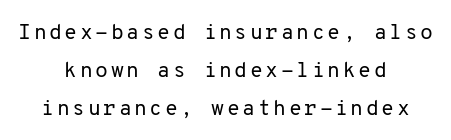
{"italic": "no", "bold": "no", "underline": "no", "align": "center", "line_spacing_ratio": 1.81, "glyph_px": 21}
